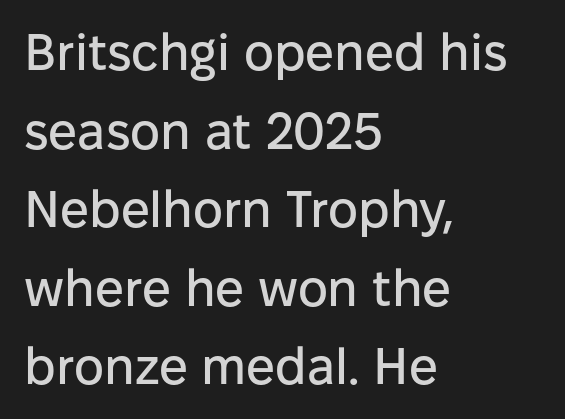
{"serif": "no", "italic": "no", "width": "normal", "stroke_contrast": "low", "x_height": "medium", "monospaced": "no", "underline": "no", "align": "left", "line_spacing": "normal", "line_spacing_ratio": 1.54, "letter_spacing": "normal", "letter_spacing_em": 0.0, "glyph_px": 51}
